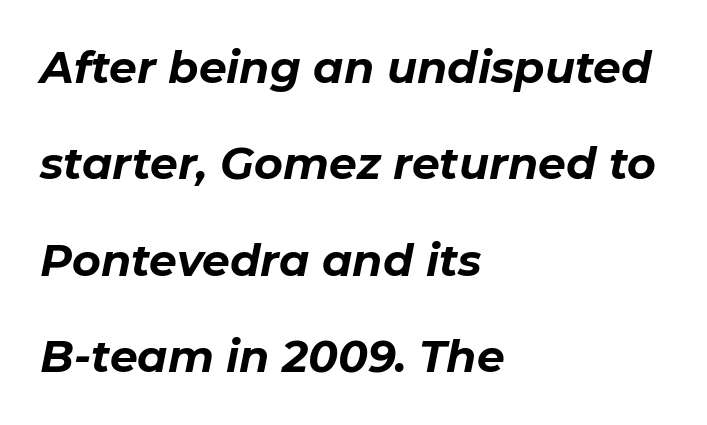
The block of text is sparse from top to bottom, with ample space between rows. The typesetter chose a ragged-right arrangement here. The area under the type is left untouched. Designer's note — italics engaged. Weight: bold.
